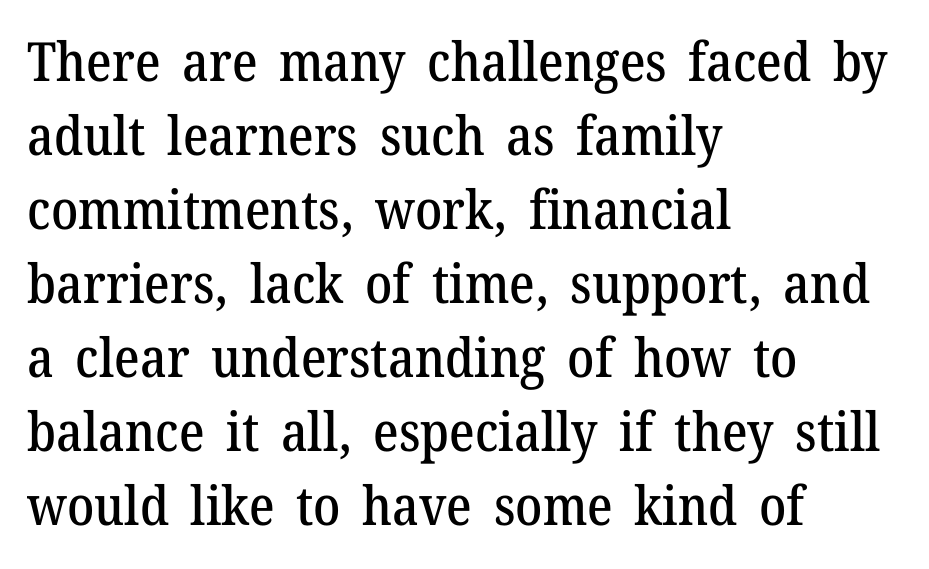
Baseline-to-baseline distance is the conventional proportion of letter height. Compared with typical body copy, the letter spacing here is the same. Nobody drew a line under any word here. Character widths vary here, with narrow letters taking less room than wide ones. The paragraph has a hard left edge and a soft right edge.
